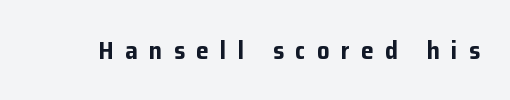
{"italic": "no", "bold": "yes", "underline": "no", "letter_spacing": "wide", "letter_spacing_em": 0.46, "glyph_px": 25}
